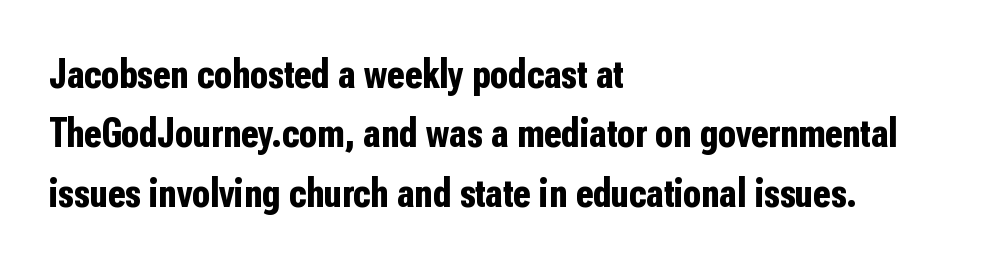
{"serif": "no", "italic": "no", "bold": "yes", "weight": "bold", "width": "condensed", "stroke_contrast": "low", "x_height": "medium", "monospaced": "no", "underline": "no", "align": "left", "line_spacing": "normal", "line_spacing_ratio": 1.45, "letter_spacing": "normal", "letter_spacing_em": 0.0, "glyph_px": 41}
